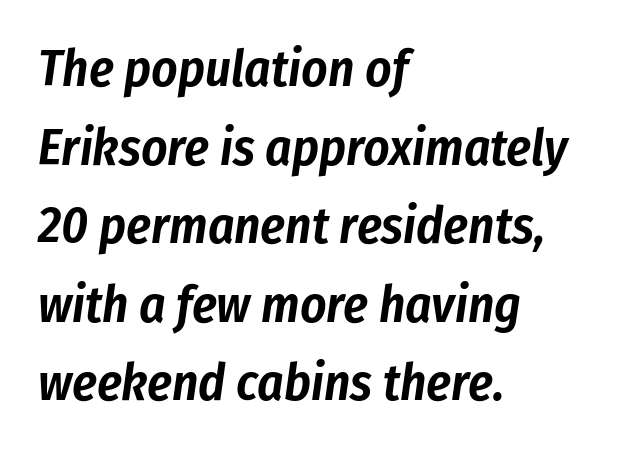
The image shows 51 px condensed type, italic (leaning right); set left-aligned, normal line spacing (1.54x), normal letter spacing, not underlined; low stroke contrast and a medium x-height.
